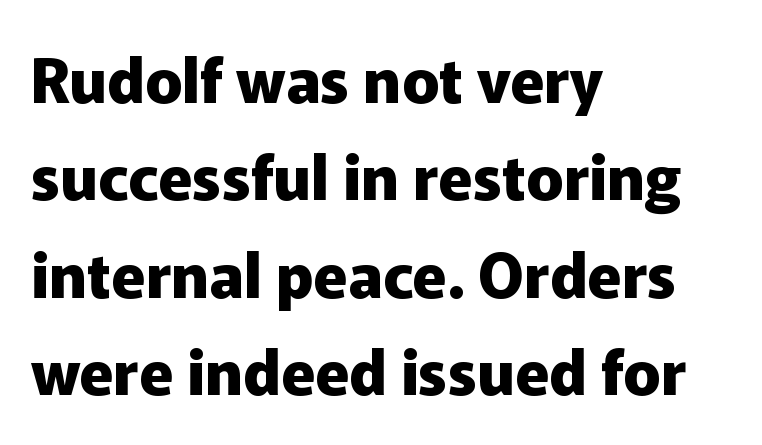
The image shows 62 px heavy sans-serif type, upright; set left-aligned, normal line spacing (1.57x), normal letter spacing, not underlined; low stroke contrast and a medium x-height.
